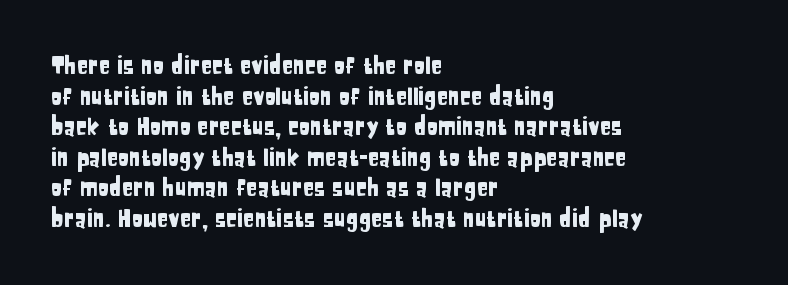
Q: Is the text italic (slanted)? A: No, it is upright.
Q: Is the text underlined? A: No.
Q: How is the paragraph aligned? A: Left-aligned.
Q: Is the spacing between letters normal or unusually wide? A: Normal.
Q: Is the spacing between lines tight, normal or loose? A: Normal.
